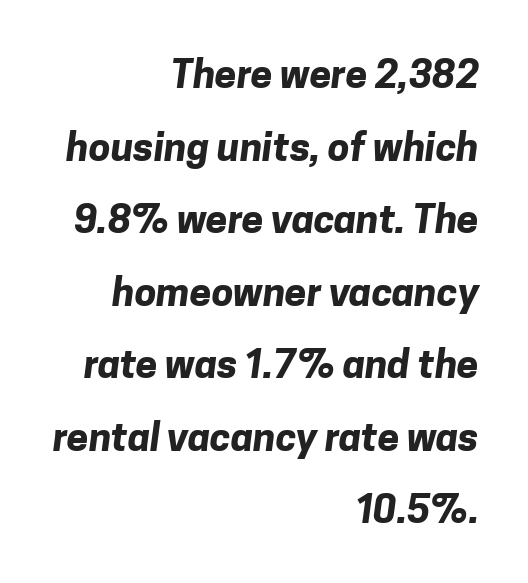
The image shows 39 px bold sans-serif type; set right-aligned, line spacing 1.86x, normal letter spacing, not underlined; low stroke contrast and a medium x-height.
